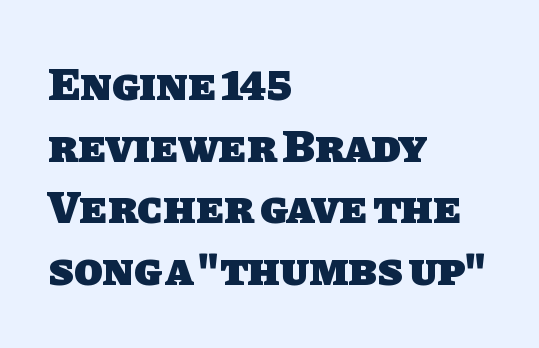
{"serif": "no", "bold": "yes", "weight": "heavy", "width": "normal", "stroke_contrast": "low", "x_height": "large", "monospaced": "no", "underline": "no", "align": "left", "line_spacing": "normal", "line_spacing_ratio": 1.34, "letter_spacing": "normal", "letter_spacing_em": 0.0, "glyph_px": 46}
